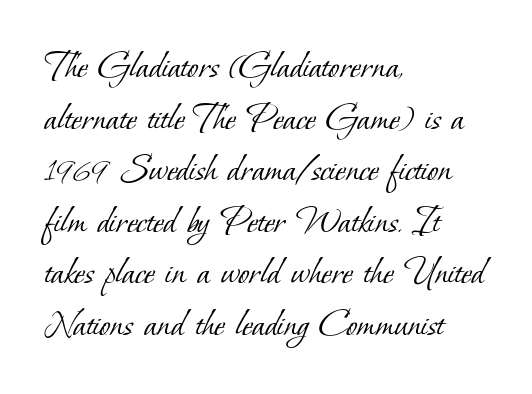
The area under the type is left untouched. What stands out about the letter spacing? Nothing — it is the standard amount. A normal amount of white space separates one row of letters from the next. Line starts are locked; line ends wander.
